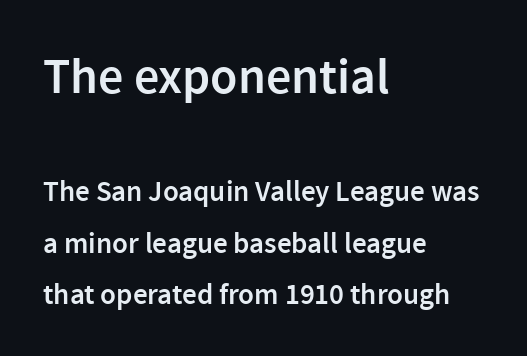
Q: Is the text bold? A: Semi-bold.
Q: Is the text italic (slanted)? A: No, it is upright.
Q: Is the typeface a serif or a sans-serif typeface? A: Sans-serif.
Q: Is the text underlined? A: No.
Q: How is the paragraph aligned? A: Left-aligned.
Q: Is the spacing between letters normal or unusually wide? A: Normal.
Q: Which block of text is set in a larger size, the first (top) or the second (bottom)? A: The first (top) one.
Q: Width (condensed, normal, or wide)? A: Normal.
Q: x-height? A: Medium.
Q: Monospaced? A: No.
